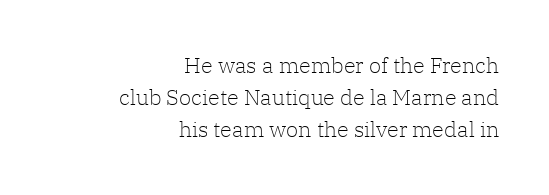
The image shows 22 px text type, upright; set right-aligned, normal line spacing (1.46x), normal letter spacing, not underlined.
